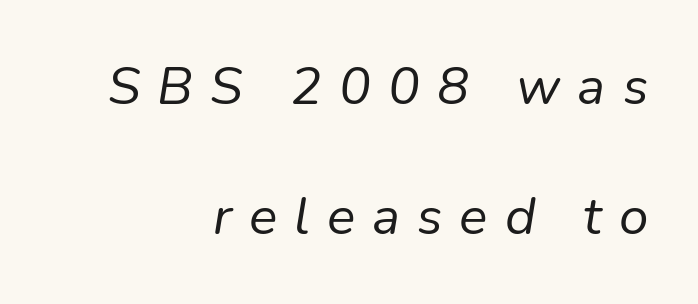
The image shows 53 px regular-weight type, italic (leaning right); set right-aligned, loose line spacing (2.46x), unusually wide letter spacing (+0.32 em), not underlined; low stroke contrast and a medium x-height.
